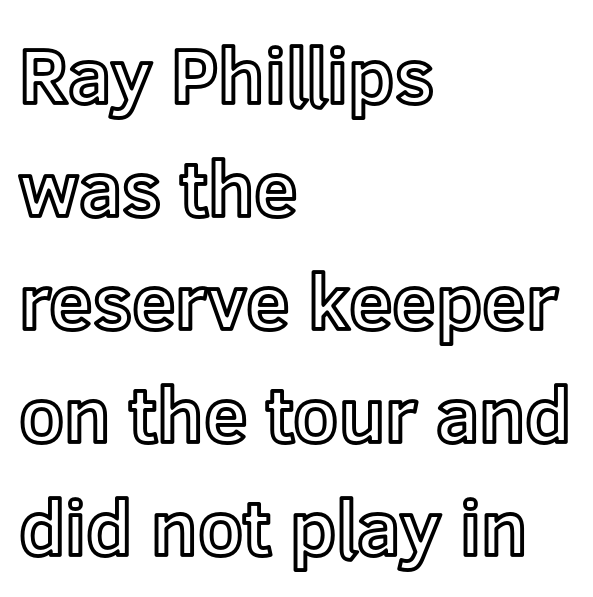
Q: Is the text italic (slanted)? A: No, it is upright.
Q: Is the text underlined? A: No.
Q: How is the paragraph aligned? A: Left-aligned.
Q: Is the spacing between letters normal or unusually wide? A: Normal.
Q: Is the spacing between lines tight, normal or loose? A: Normal.
Q: Width (condensed, normal, or wide)? A: Normal.
Q: x-height? A: Medium.
Q: Monospaced? A: No.
